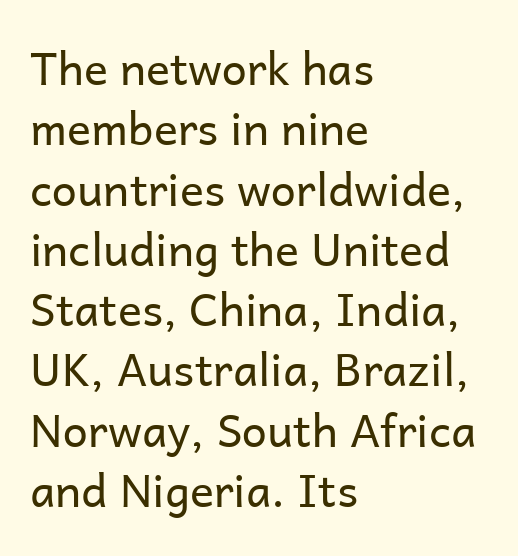
{"serif": "no", "italic": "no", "bold": "no", "weight": "regular", "width": "normal", "stroke_contrast": "low", "x_height": "medium", "monospaced": "no", "underline": "no", "align": "left", "line_spacing": "normal", "line_spacing_ratio": 1.34, "letter_spacing": "normal", "letter_spacing_em": 0.0, "glyph_px": 45}
